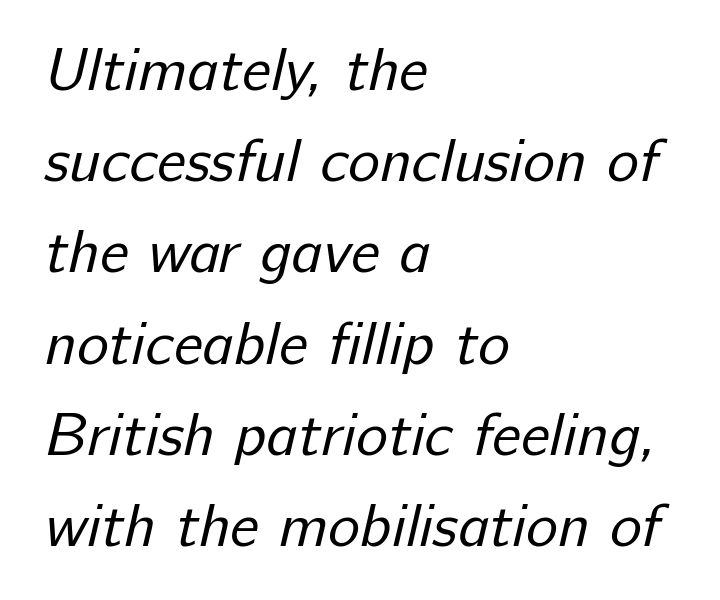
The image shows 60 px regular-weight sans-serif type; set left-aligned, normal line spacing (1.52x), normal letter spacing, not underlined; low stroke contrast and a medium x-height.
